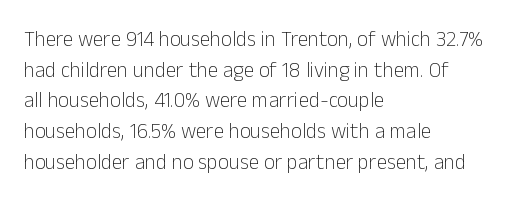
The strip under each line holds only bare page. The lines in this sample share a left origin and differ only in where they stop. The block of text has a typical density, with ordinary space between rows. A typesetter would call this zero additional tracking. Each stroke keeps to a modest, everyday thickness or less. Style check: upright.
